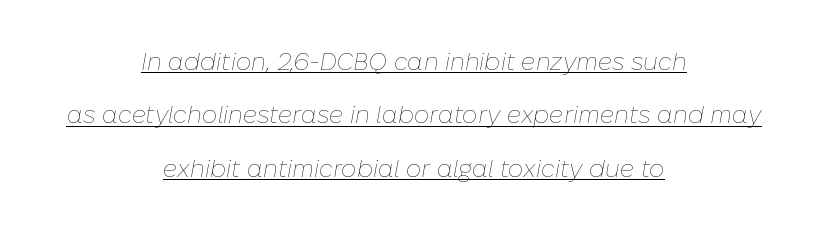
Underlining? Definitely there. The glyphs look as if they've been sheared to an angle. Is the block centered? Yes — each line is placed symmetrically about the middle. Is the stroke heavy? The answer is a plain regular-or-lighter. In terms of letterspacing, this is plain default setting. Interline gaps are noticeably wide in this sample.
